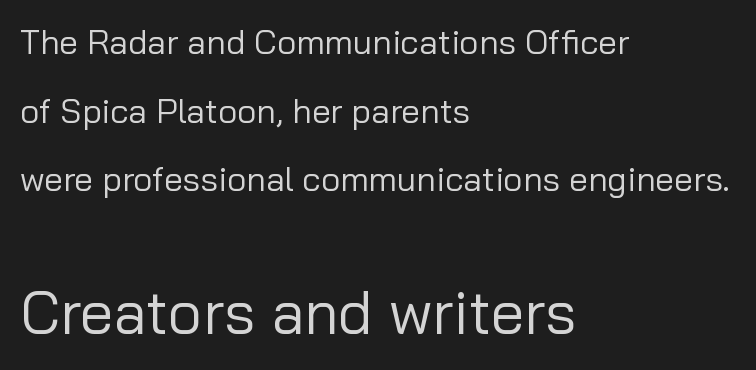
The image shows 60 px regular-weight sans-serif type, upright; set left-aligned, loose line spacing (2.02x), normal letter spacing, not underlined; the second (bottom) block is 1.76x larger; low stroke contrast and a medium x-height.
